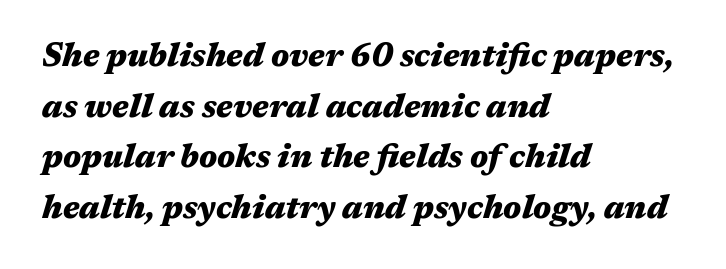
Left-aligned paragraph, ragged on the right. Nobody drew a line under any word here. The passage shown stacks its lines at a standard gap. The specimen reads as italic at a glance.
